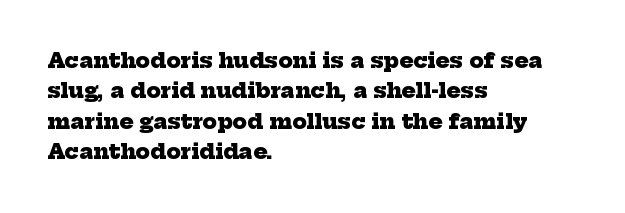
Q: Is the text bold? A: Yes.
Q: Is the text underlined? A: No.
Q: How is the paragraph aligned? A: Left-aligned.
Q: Is the spacing between letters normal or unusually wide? A: Normal.
Q: Is the spacing between lines tight, normal or loose? A: Normal.
